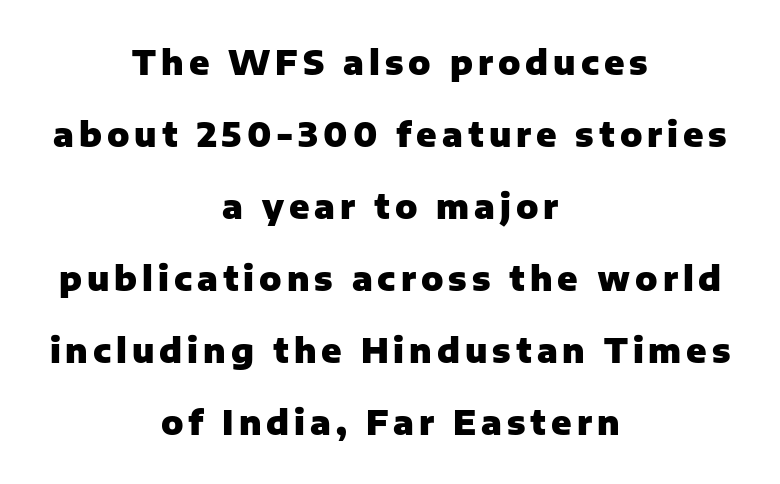
The image shows 33 px heavy sans-serif type, upright; set centered, loose line spacing (2.18x), not underlined; low stroke contrast and a medium x-height.
